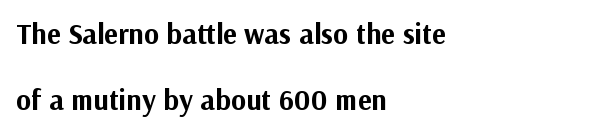
{"serif": "no", "italic": "no", "bold": "yes", "weight": "bold", "width": "normal", "stroke_contrast": "medium", "x_height": "medium", "monospaced": "no", "underline": "no", "align": "left", "line_spacing": "loose", "line_spacing_ratio": 2.26, "letter_spacing": "normal", "letter_spacing_em": 0.0, "glyph_px": 29}
